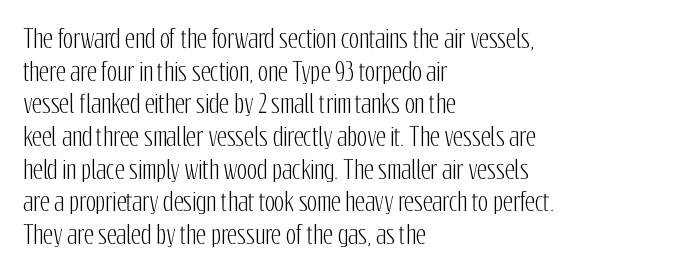
The image shows 24 px text type, upright; set left-aligned, normal line spacing (1.36x), normal letter spacing, not underlined.
